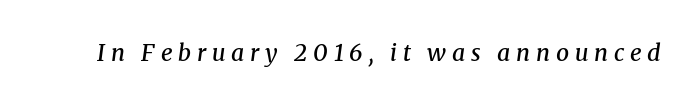
Students, this is semibold: more ink than regular, less than bold. What stands out about the letter spacing? Its width — letters are far apart. The space beneath each line is pristine and unruled. Looking at the ascenders, they clearly lean.
